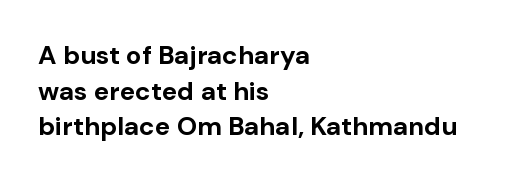
Descenders are the only things crossing below the line. Weight: bold. The tracking reads as untouched default to a designer's eye. A typesetter would mark this as roman, not italic.
